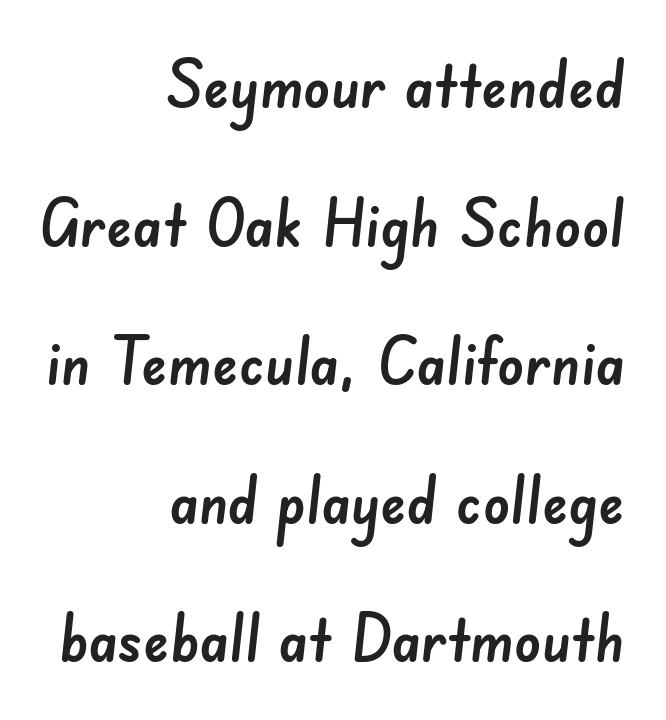
What's the leading like? Stretched, with rows far apart. Each letter keeps its own natural width here, so spacing adapts to shape. Rule under the text: the space is simply empty. Right-aligned paragraph, ragged on the left.
